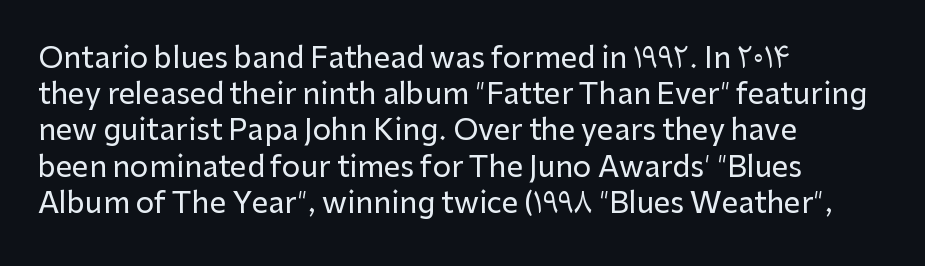
{"serif": "no", "italic": "no", "width": "normal", "stroke_contrast": "low", "x_height": "medium", "monospaced": "no", "underline": "no", "align": "left", "line_spacing": "normal", "line_spacing_ratio": 1.25, "letter_spacing": "normal", "letter_spacing_em": 0.0, "glyph_px": 29}
